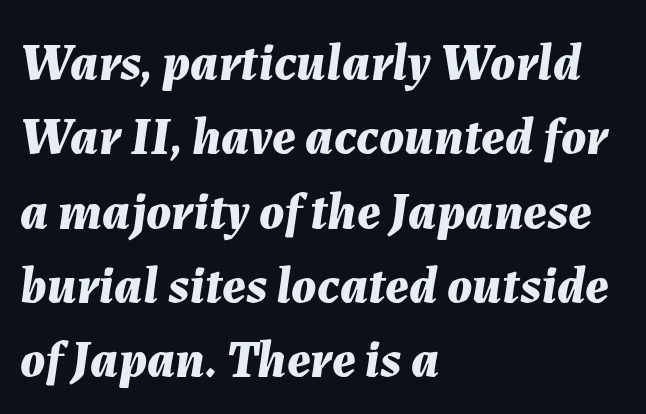
The image shows 52 px bold type, italic (leaning right); set left-aligned, normal line spacing (1.43x), normal letter spacing, not underlined; medium stroke contrast and a medium x-height.
